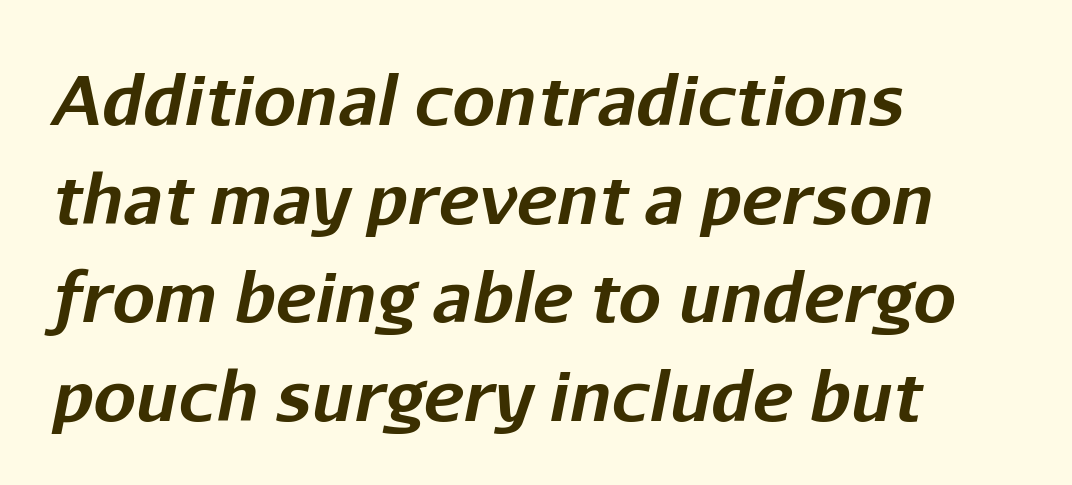
The paragraph shown leans on its left margin. These lines keep a tight, regular rhythm from letter to letter. Whoever set this chose a conventional vertical rhythm. The glyphs look as if they've been sheared to an angle. This sample has the flowing, uneven cadence of proportional lettering.
